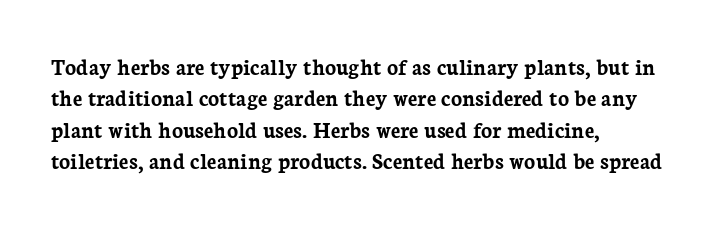
If you drew a line through each stem, it would be perfectly vertical. The face used here has the dense, thick strokes of a bold. All the whitespace from short lines collects on the right. Observe the ordinary spacing: letters are neighbours, not strangers. Rule under the text: the space is simply empty.
